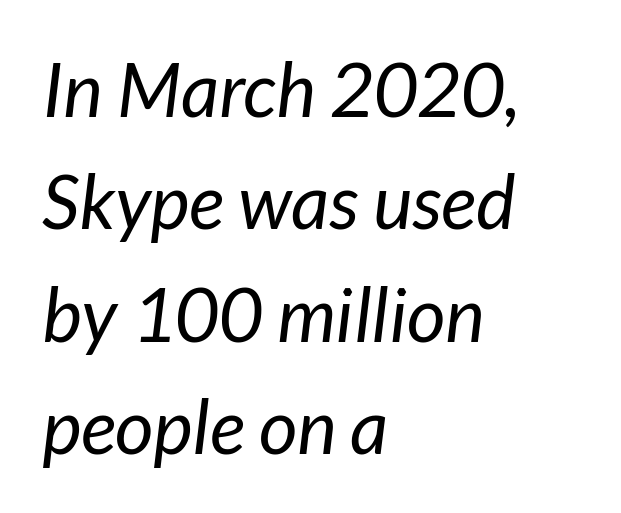
{"italic": "yes", "lean": "right", "slant_degrees": 7, "bold": "no", "weight": "regular", "width": "normal", "stroke_contrast": "low", "x_height": "medium", "monospaced": "no", "underline": "no", "align": "left", "line_spacing": "normal", "line_spacing_ratio": 1.5, "letter_spacing": "normal", "letter_spacing_em": 0.0, "glyph_px": 75}
